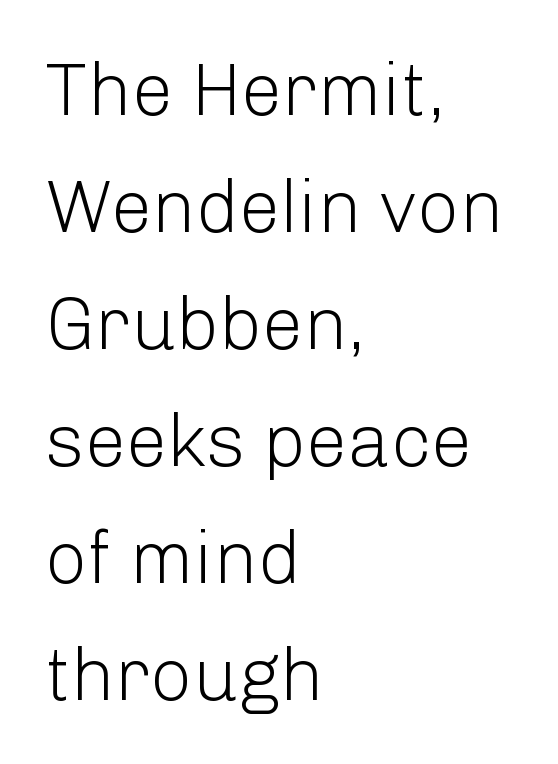
Compared with a centered layout, this one pins lines to the left instead. The type sits square on the baseline with zero lean. Letter spacing: default. Here the designer chose a conventional face with non-uniform glyph widths.
